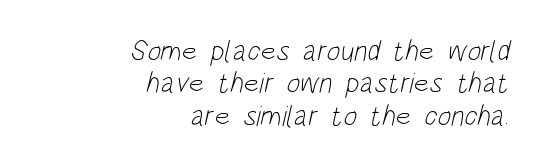
The image shows 29 px light, condensed sans-serif type; set right-aligned, tight line spacing (1.12x), normal letter spacing, not underlined; low stroke contrast and a large x-height.
